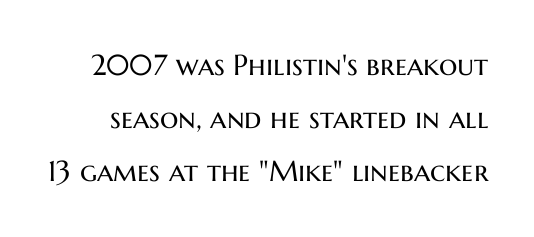
Q: Is the text bold? A: No.
Q: Is the text italic (slanted)? A: No, it is upright.
Q: Is the typeface a serif or a sans-serif typeface? A: Sans-serif.
Q: Is the text underlined? A: No.
Q: Is the spacing between letters normal or unusually wide? A: Normal.
Q: Width (condensed, normal, or wide)? A: Normal.
Q: Stroke contrast? A: Medium.
Q: x-height? A: Medium.
Q: Monospaced? A: No.
